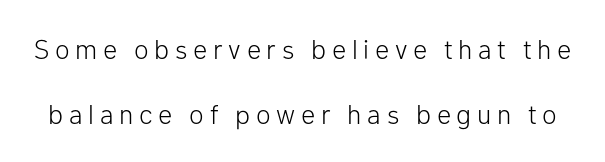
Rule under the text: the space is simply empty. The passage shown is not bold in any degree. In terms of letterspacing, this is a distinctly airy, spread setting. Reading down the column, the eye jumps a long way to each next line. The letters stand upright; this is a roman face.
